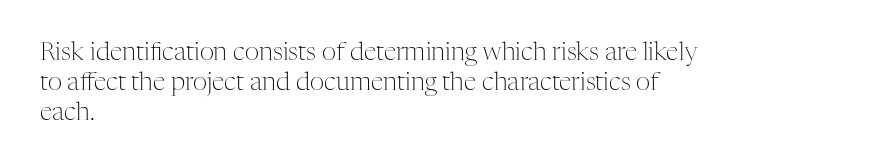
The image shows 25 px text type, upright; set left-aligned, line spacing 1.21x, normal letter spacing, not underlined.
